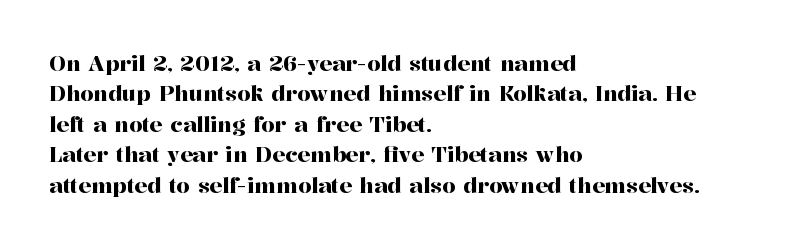
A bare baseline throughout the passage. This rendering uses left alignment, leaving the right contour irregular. Vertical strokes here are truly vertical. Glyph-to-glyph distance matches everyday printed text. If you measured baseline to baseline, you'd find a middling distance.
